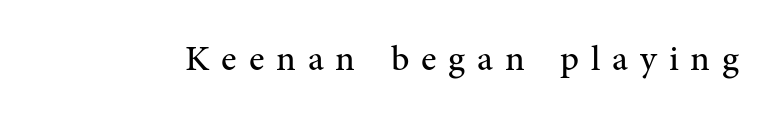
{"serif": "yes", "italic": "no", "bold": "no", "weight": "regular", "width": "normal", "stroke_contrast": "medium", "x_height": "medium", "monospaced": "no", "underline": "no", "letter_spacing": "wide", "letter_spacing_em": 0.33, "glyph_px": 36}
